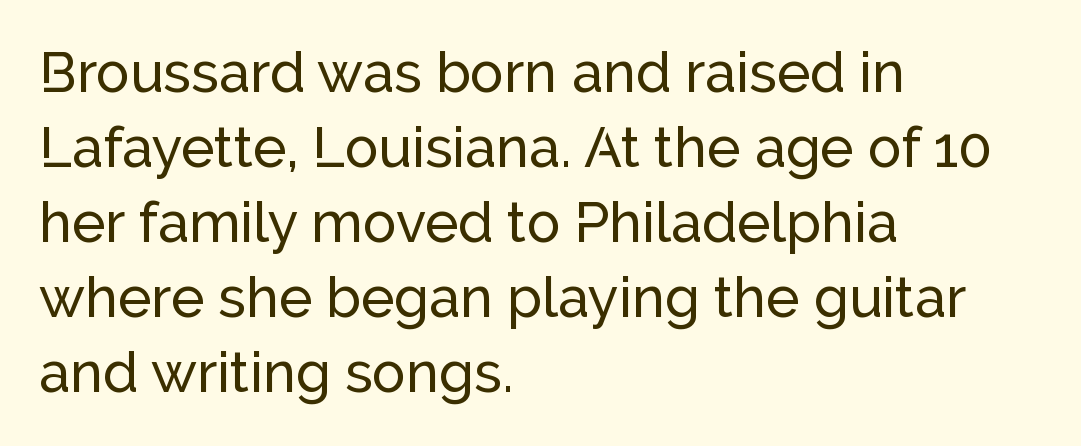
Q: Is the text italic (slanted)? A: No, it is upright.
Q: Is the typeface a serif or a sans-serif typeface? A: Sans-serif.
Q: Is the text underlined? A: No.
Q: How is the paragraph aligned? A: Left-aligned.
Q: Is the spacing between letters normal or unusually wide? A: Normal.
Q: Is the spacing between lines tight, normal or loose? A: Normal.
Q: Width (condensed, normal, or wide)? A: Normal.
Q: Stroke contrast? A: Low.
Q: x-height? A: Medium.
Q: Monospaced? A: No.
